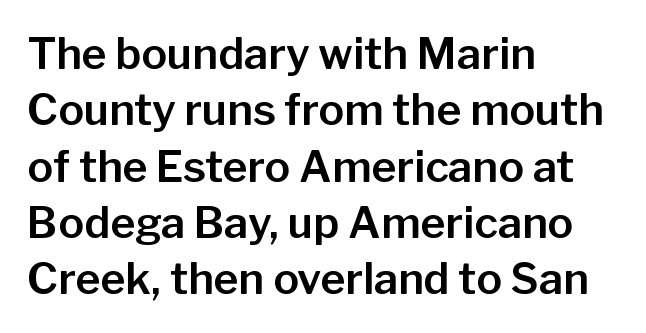
The lettering holds an erect, upright posture throughout. Does the type have serifs? No, each stem ends abruptly. Note the varied advance widths — an 'i' is clearly narrower than an 'm'. Normally led — the rows are evenly, conventionally spaced.
